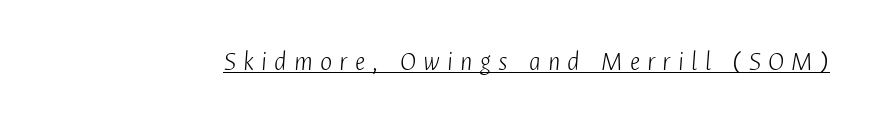
Spacing verdict: proportional, widths tailored to each character. If you drew a line through each stem, it would be angled. The font sits on the lighter half of the weight spectrum, regular included. Someone cranked the tracking dial way up on this one. Descenders here cross a horizontal rule under the line.
